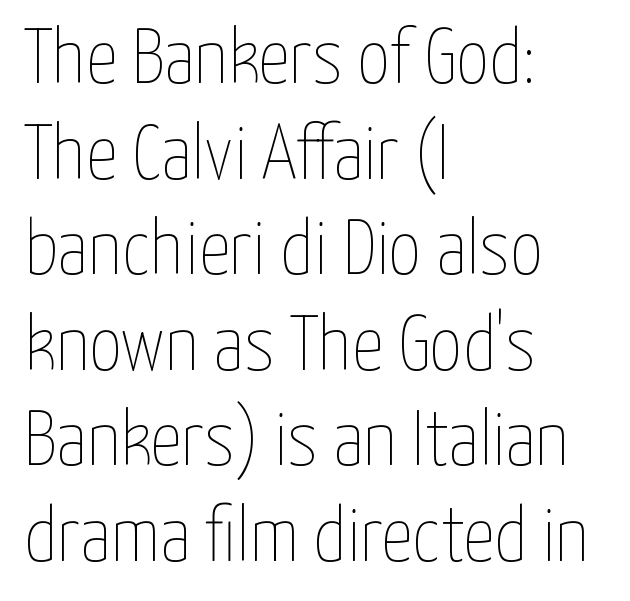
Q: Is the text bold? A: No.
Q: Is the text italic (slanted)? A: No, it is upright.
Q: Is the text underlined? A: No.
Q: How is the paragraph aligned? A: Left-aligned.
Q: Is the spacing between letters normal or unusually wide? A: Normal.
Q: Width (condensed, normal, or wide)? A: Condensed.
Q: Stroke contrast? A: Low.
Q: x-height? A: Medium.
Q: Monospaced? A: No.
